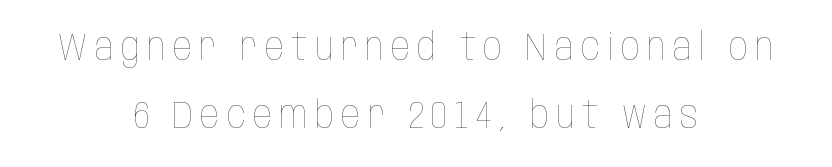
Q: Is the text bold? A: No.
Q: Is the text italic (slanted)? A: No, it is upright.
Q: Is the text underlined? A: No.
Q: How is the paragraph aligned? A: Centered.
Q: Width (condensed, normal, or wide)? A: Condensed.
Q: Stroke contrast? A: Low.
Q: x-height? A: Large.
Q: Monospaced? A: No.
